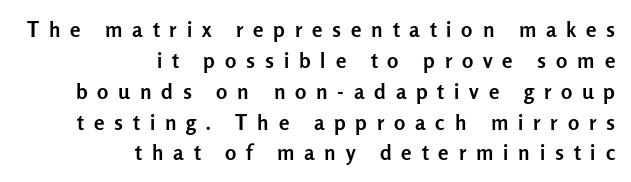
The image shows 21 px bold type, upright; set right-aligned, normal line spacing (1.47x), unusually wide letter spacing (+0.47 em), not underlined.
